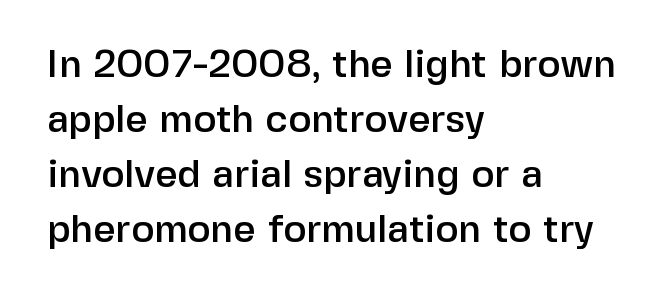
{"serif": "no", "italic": "no", "width": "normal", "stroke_contrast": "low", "x_height": "medium", "monospaced": "no", "underline": "no", "align": "left", "line_spacing": "normal", "line_spacing_ratio": 1.41, "letter_spacing": "normal", "letter_spacing_em": 0.0, "glyph_px": 39}
